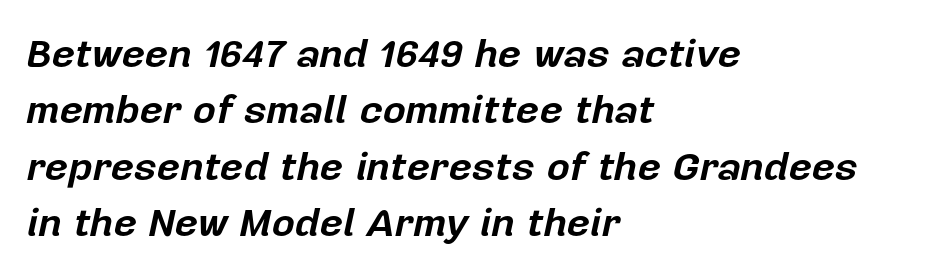
{"italic": "yes", "lean": "right", "slant_degrees": 12, "bold": "yes", "weight": "bold", "width": "normal", "stroke_contrast": "low", "x_height": "medium", "monospaced": "no", "underline": "no", "align": "left", "line_spacing": "normal", "line_spacing_ratio": 1.41, "letter_spacing": "normal", "letter_spacing_em": 0.0, "glyph_px": 40}
